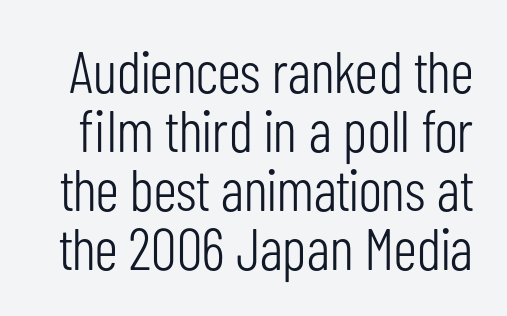
{"serif": "no", "italic": "no", "bold": "no", "weight": "light", "width": "condensed", "stroke_contrast": "low", "x_height": "medium", "monospaced": "no", "underline": "no", "line_spacing": "tight", "line_spacing_ratio": 1.0, "letter_spacing": "normal", "letter_spacing_em": 0.0, "glyph_px": 59}
